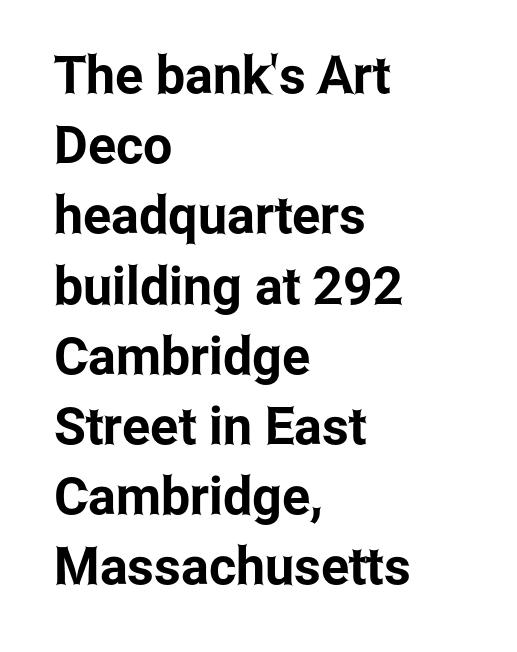
{"serif": "no", "italic": "no", "width": "condensed", "stroke_contrast": "low", "x_height": "medium", "monospaced": "no", "underline": "no", "align": "left", "line_spacing": "normal", "line_spacing_ratio": 1.35, "letter_spacing": "normal", "letter_spacing_em": 0.0, "glyph_px": 52}
